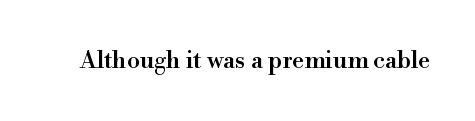
Observe the ordinary spacing: letters are neighbours, not strangers. Underline: absent. Rendered with straight, roman letterforms.
